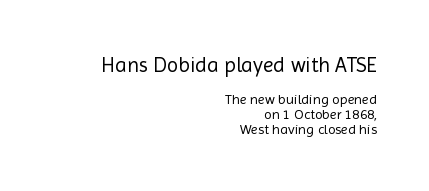
The image shows 21 px text type, upright; set right-aligned, tight line spacing (1.07x), normal letter spacing, not underlined; the first (top) block is 1.5x larger.
